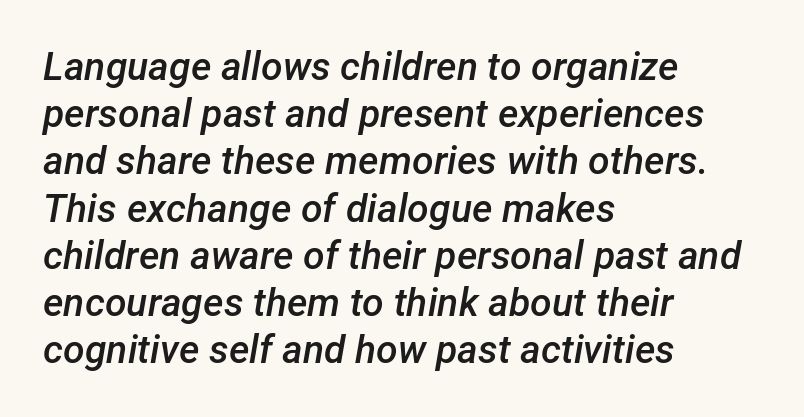
Reading down the block, your eye returns to a fixed left position each line. The specimen reads as italic at a glance. The face used here is proportionally spaced, like ordinary book or web type. How are the letters spaced? Ordinarily, with no added tracking. This is the in-between weight designers call semibold or demi.
